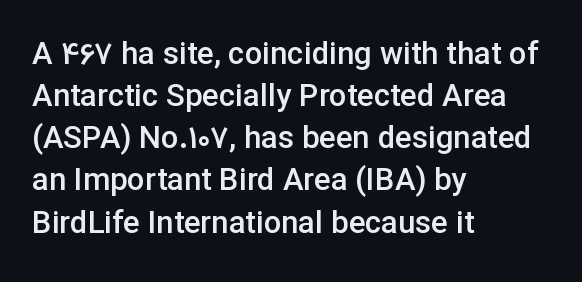
The image shows 31 px semibold sans-serif type, upright; set left-aligned, normal line spacing (1.36x), normal letter spacing, not underlined; low stroke contrast and a medium x-height.
